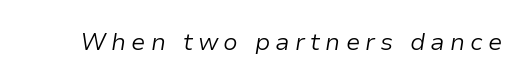
The typesetting does not lean heavy: it is not bold. The letters are spread apart with noticeably loose tracking. The lettering tilts uniformly, giving the passage an italic look. The space directly below the letters is spotless.
